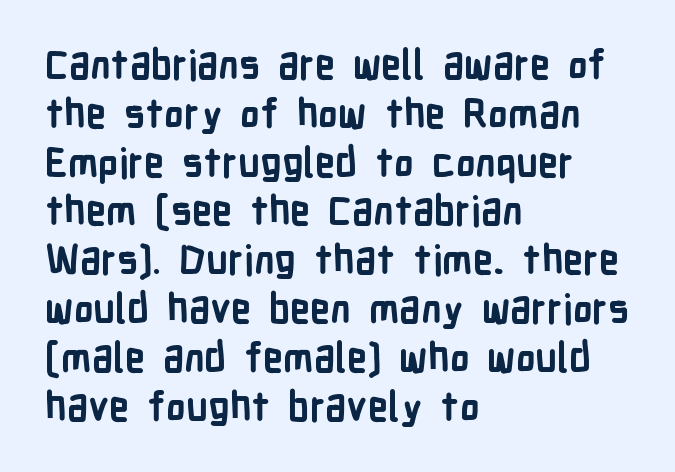
This sample uses plain, unmodified letter spacing. This rendering uses left alignment, leaving the right contour irregular. To sum up the face: it is a sans, with no serifs. The letters advance in unequal steps, a hallmark of proportional type. Strokes here are thick enough to call this a true bold.
